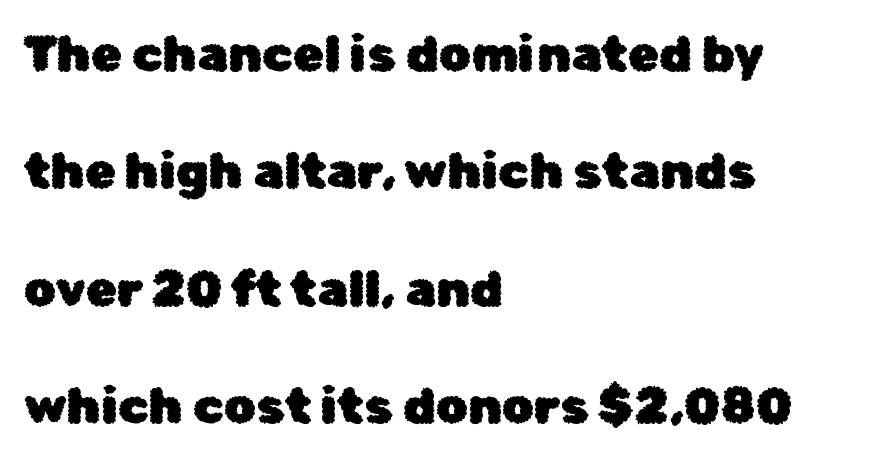
The image shows 50 px sans-serif type, upright; set left-aligned, loose line spacing (2.35x), normal letter spacing, not underlined; low stroke contrast and a medium x-height.
